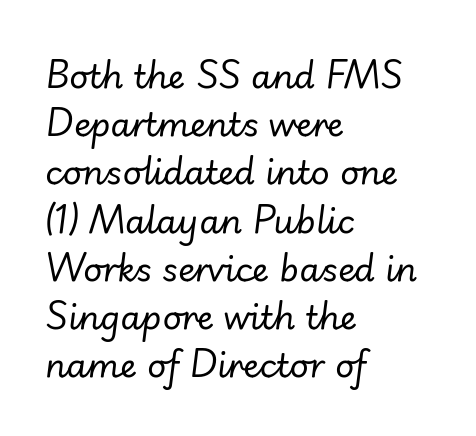
The image shows 33 px regular-weight type, italic (leaning right); set left-aligned, normal line spacing (1.46x), normal letter spacing, not underlined; low stroke contrast and a small x-height.
